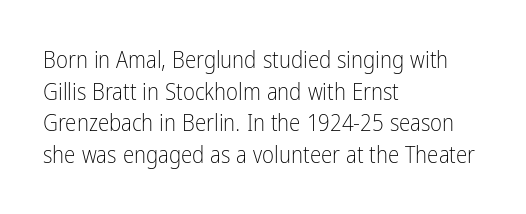
The image shows 23 px text type, upright; set left-aligned, normal line spacing (1.38x), normal letter spacing, not underlined.
